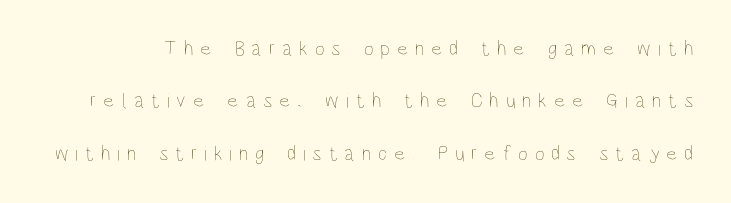
Q: Is the text bold? A: No.
Q: Is the text italic (slanted)? A: No, it is upright.
Q: Is the text underlined? A: No.
Q: Is the spacing between letters normal or unusually wide? A: Unusually wide.
Q: Is the spacing between lines tight, normal or loose? A: Loose.
